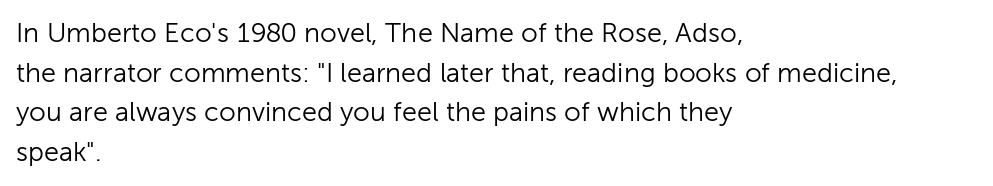
{"italic": "no", "bold": "no", "underline": "no", "align": "left", "line_spacing": "normal", "line_spacing_ratio": 1.47, "letter_spacing": "normal", "letter_spacing_em": 0.0, "glyph_px": 27}
